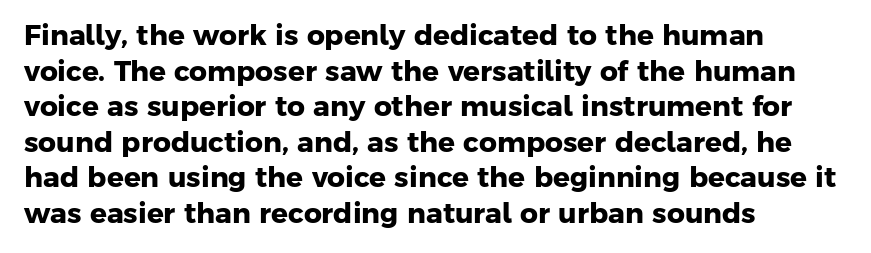
The image shows 28 px heavy sans-serif type; set left-aligned, normal line spacing (1.27x), normal letter spacing, not underlined; low stroke contrast and a medium x-height.
